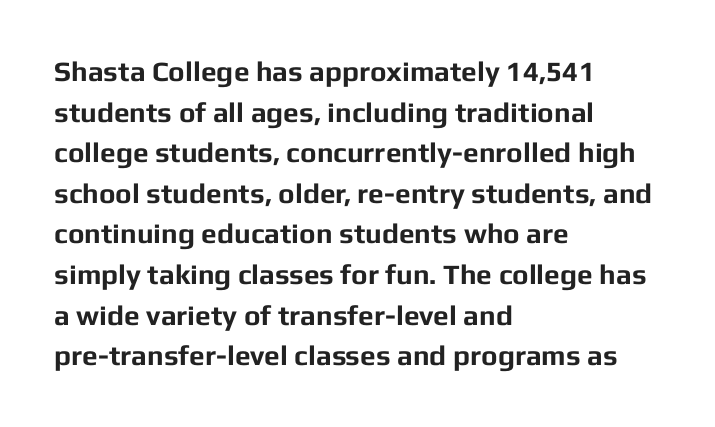
Q: Is the text bold? A: Yes.
Q: Is the text italic (slanted)? A: No, it is upright.
Q: Is the typeface a serif or a sans-serif typeface? A: Sans-serif.
Q: Is the text underlined? A: No.
Q: How is the paragraph aligned? A: Left-aligned.
Q: Is the spacing between letters normal or unusually wide? A: Normal.
Q: Is the spacing between lines tight, normal or loose? A: Normal.
Q: Width (condensed, normal, or wide)? A: Normal.
Q: Stroke contrast? A: Low.
Q: x-height? A: Medium.
Q: Monospaced? A: No.
